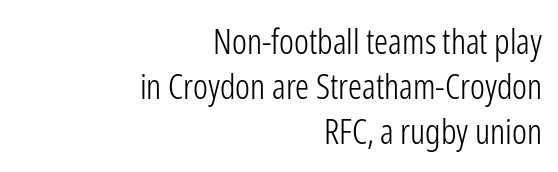
Each letter keeps its own natural width here, so spacing adapts to shape. The rendering anchors every line to the right-hand side. Font category for this specimen: sans-serif. The space beneath each line is pristine and unruled. The designer left line spacing at the default. Ascenders rise straight up at ninety degrees.
